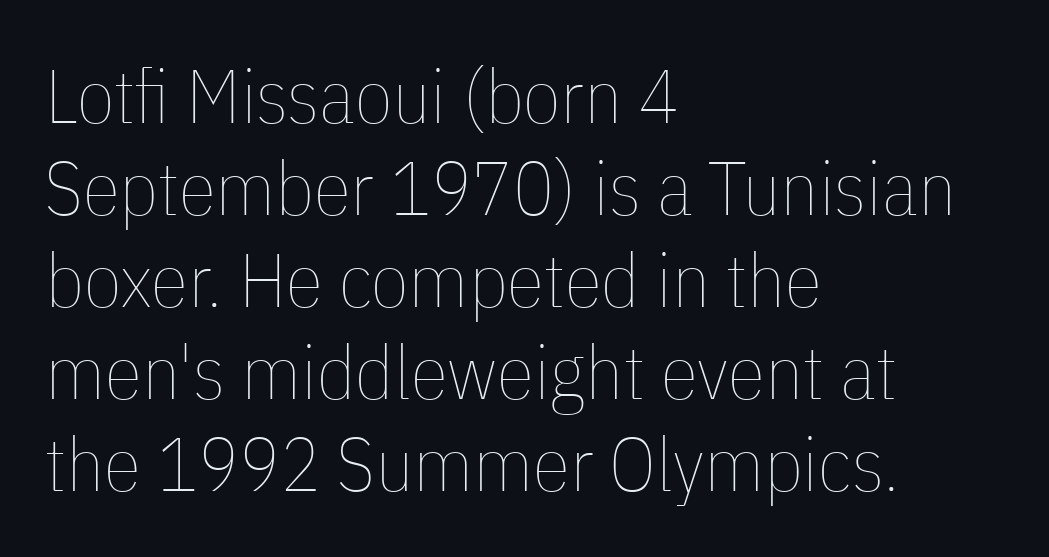
Q: Is the text bold? A: No.
Q: Is the text italic (slanted)? A: No, it is upright.
Q: Is the text underlined? A: No.
Q: How is the paragraph aligned? A: Left-aligned.
Q: Is the spacing between letters normal or unusually wide? A: Normal.
Q: Width (condensed, normal, or wide)? A: Condensed.
Q: Stroke contrast? A: Low.
Q: x-height? A: Medium.
Q: Monospaced? A: No.
